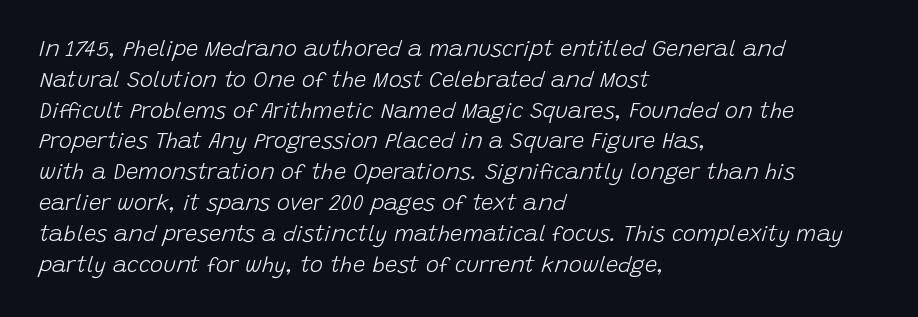
Q: Is the text bold? A: No.
Q: Is the text italic (slanted)? A: Yes, it leans right by about 15 degrees.
Q: Is the text underlined? A: No.
Q: How is the paragraph aligned? A: Left-aligned.
Q: Is the spacing between letters normal or unusually wide? A: Normal.
Q: Is the spacing between lines tight, normal or loose? A: Normal.
